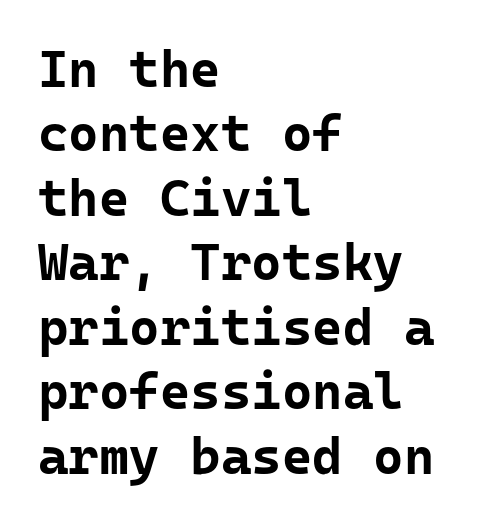
Q: Is the text bold? A: Yes.
Q: Is the text italic (slanted)? A: No, it is upright.
Q: Is the typeface a serif or a sans-serif typeface? A: Sans-serif.
Q: Is the text underlined? A: No.
Q: How is the paragraph aligned? A: Left-aligned.
Q: Is the spacing between letters normal or unusually wide? A: Normal.
Q: Width (condensed, normal, or wide)? A: Normal.
Q: Stroke contrast? A: Low.
Q: x-height? A: Medium.
